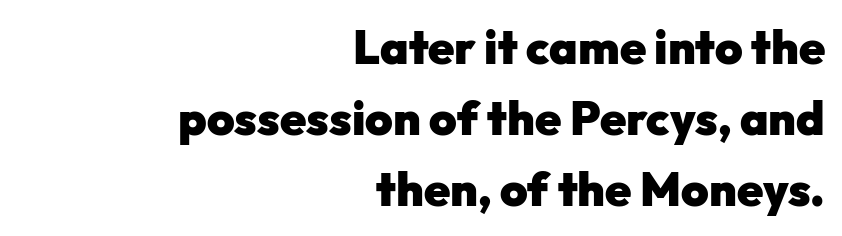
{"serif": "no", "italic": "no", "bold": "yes", "weight": "heavy", "width": "normal", "stroke_contrast": "low", "x_height": "medium", "monospaced": "no", "underline": "no", "align": "right", "line_spacing": "normal", "line_spacing_ratio": 1.51, "letter_spacing": "normal", "letter_spacing_em": 0.0, "glyph_px": 47}
